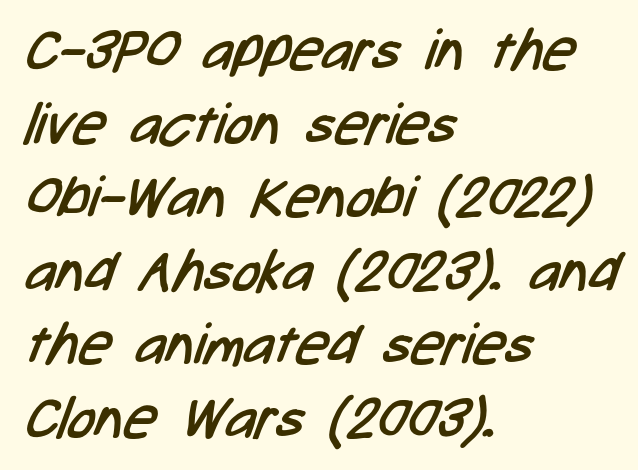
Q: Is the text bold? A: No.
Q: Is the typeface a serif or a sans-serif typeface? A: Sans-serif.
Q: Is the text underlined? A: No.
Q: How is the paragraph aligned? A: Left-aligned.
Q: Is the spacing between letters normal or unusually wide? A: Normal.
Q: Is the spacing between lines tight, normal or loose? A: Normal.
Q: Width (condensed, normal, or wide)? A: Condensed.
Q: Stroke contrast? A: Low.
Q: x-height? A: Medium.
Q: Monospaced? A: No.
